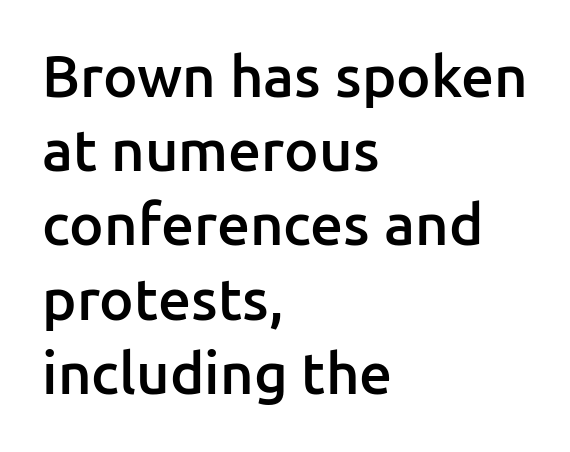
{"serif": "no", "italic": "no", "bold": "semi", "weight": "semibold", "width": "normal", "stroke_contrast": "low", "x_height": "medium", "monospaced": "no", "underline": "no", "align": "left", "line_spacing": "normal", "line_spacing_ratio": 1.28, "letter_spacing": "normal", "letter_spacing_em": 0.0, "glyph_px": 58}
